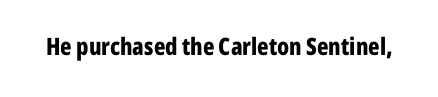
What stands out about the letter spacing? Nothing — it is the standard amount. Upright lettering throughout. Bold? Absolutely — the strokes are thick and heavy. The glyphs are unaccompanied by any horizontal stroke below them.
